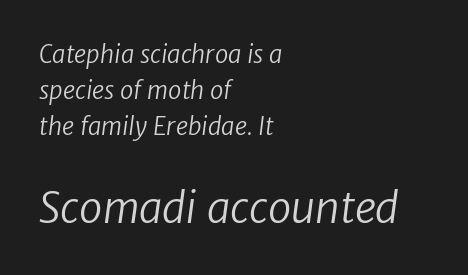
{"serif": "no", "bold": "no", "weight": "regular", "width": "normal", "stroke_contrast": "low", "x_height": "medium", "monospaced": "no", "underline": "no", "align": "left", "line_spacing": "normal", "line_spacing_ratio": 1.51, "letter_spacing": "normal", "letter_spacing_em": 0.0, "larger_block": "second", "size_ratio": 1.75, "glyph_px": 42}
